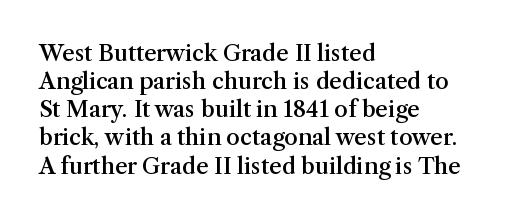
Quick note: underline off. Left-aligned paragraph, ragged on the right. Nope, not italic — everything's standing straight. The line texture is even and compact thanks to regular tracking. Successive baselines arrive at the customary interval. Firm but not heavy-handed strokes: this text is semibold.
